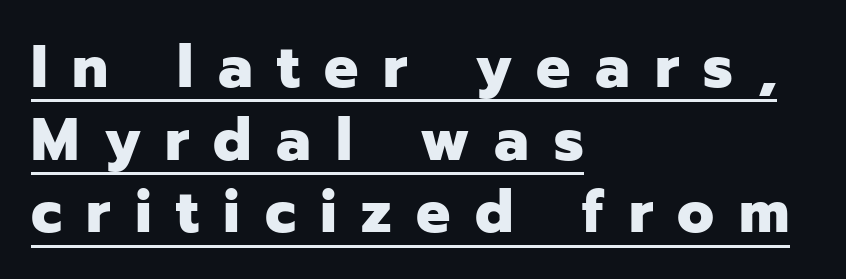
The passage is arranged the way most books set body copy — flush left. Note the varied advance widths — an 'i' is clearly narrower than an 'm'. Classification — sans serif. The face used here is rendered with a markedly widened letterfit. Vertical strokes here are truly vertical.
